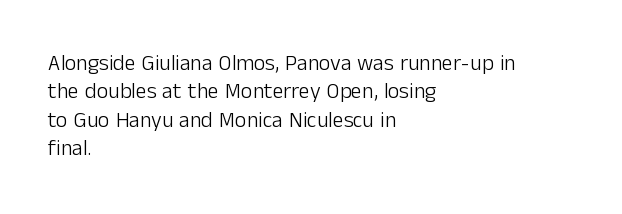
{"italic": "no", "bold": "no", "underline": "no", "align": "left", "line_spacing": "normal", "line_spacing_ratio": 1.29, "letter_spacing": "normal", "letter_spacing_em": 0.0, "glyph_px": 22}
